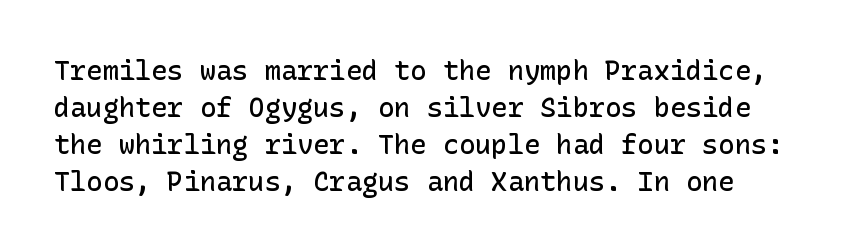
The rows are spaced the way most documents space them. How are the letters spaced? Ordinarily, with no added tracking. Has an underline been added? It has not. The typography opts for an upright posture over an oblique one.
